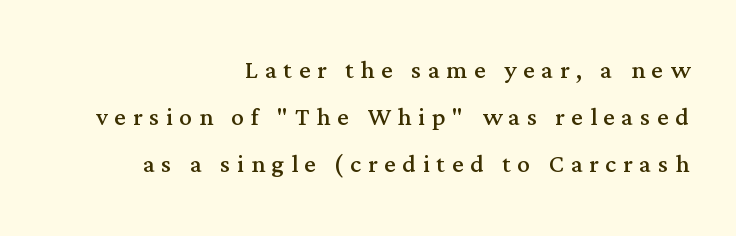
Q: Is the text bold? A: No.
Q: Is the text italic (slanted)? A: No, it is upright.
Q: Is the typeface a serif or a sans-serif typeface? A: Serif.
Q: Is the text underlined? A: No.
Q: How is the paragraph aligned? A: Right-aligned.
Q: Is the spacing between letters normal or unusually wide? A: Unusually wide.
Q: Is the spacing between lines tight, normal or loose? A: Normal.
Q: Width (condensed, normal, or wide)? A: Normal.
Q: Stroke contrast? A: Medium.
Q: x-height? A: Medium.
Q: Monospaced? A: No.
